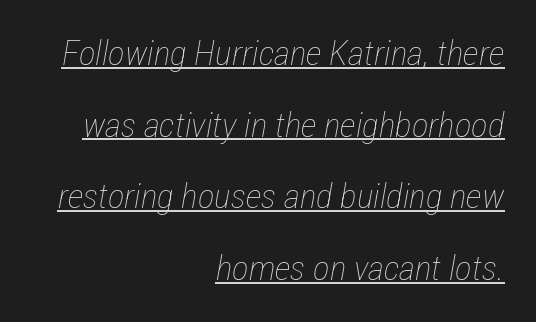
{"italic": "yes", "lean": "right", "slant_degrees": 12, "bold": "no", "weight": "thin", "width": "condensed", "stroke_contrast": "low", "x_height": "medium", "monospaced": "no", "underline": "yes", "align": "right", "line_spacing": "loose", "line_spacing_ratio": 2.05, "letter_spacing": "normal", "letter_spacing_em": 0.0, "glyph_px": 35}
